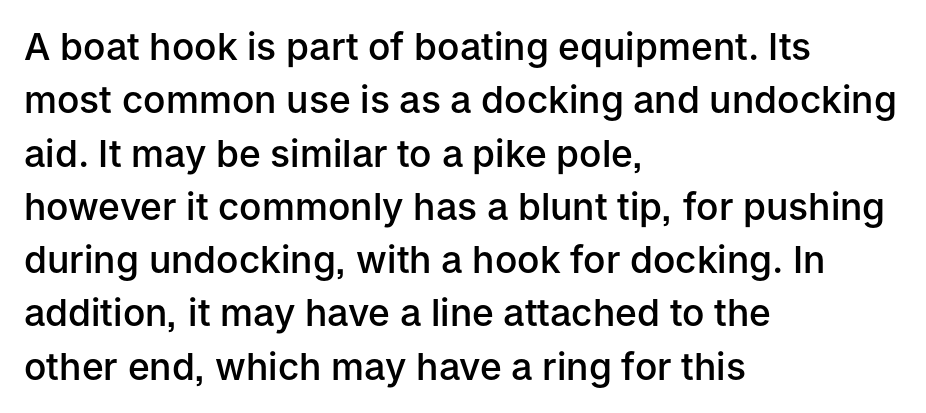
Each letter keeps its own natural width here, so spacing adapts to shape. Characters remain perfectly vertical along every line. The characters look somewhat weighty, a semibold short of true bold. Type style note: lacks serifs. No word sits above an underline.
